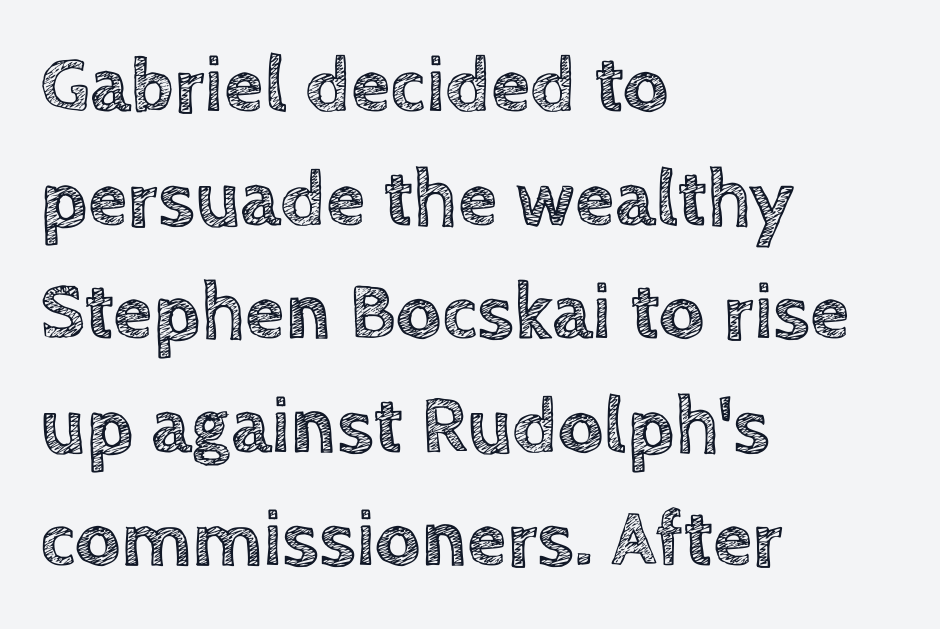
The image shows 80 px text type, upright; set left-aligned, normal line spacing (1.42x), normal letter spacing, not underlined; a large x-height.
